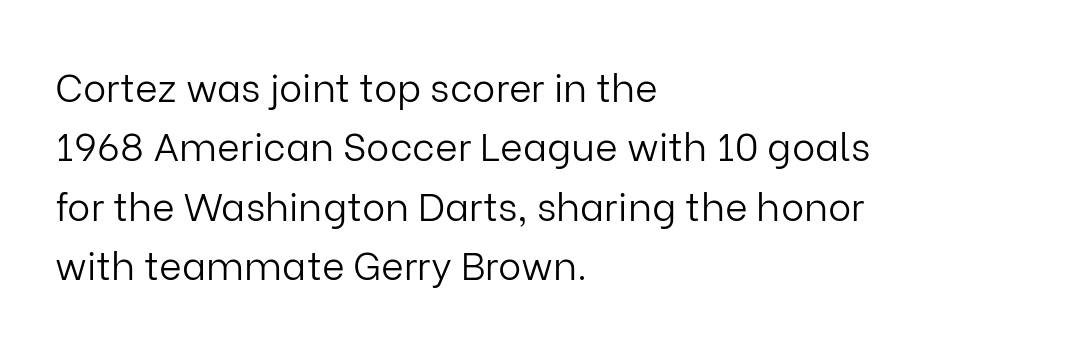
Serif or sans? Sans — the stroke terminals are bare. Does the lettering tilt? It doesn't — this is upright. The strip under each line holds only bare page. The strokes carry an ordinary text weight at most. Words appear dense and cohesive because spacing is normal.
